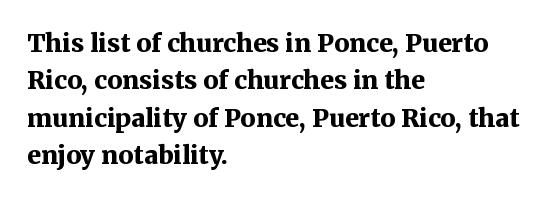
The image shows 25 px bold type, upright; set left-aligned, normal line spacing (1.5x), normal letter spacing, not underlined.
